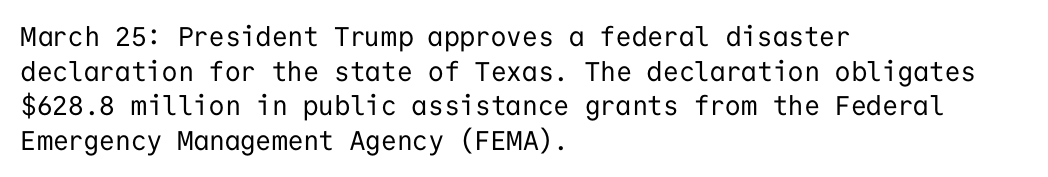
The image shows 27 px text type, upright; set left-aligned, normal line spacing (1.28x), normal letter spacing, not underlined.
